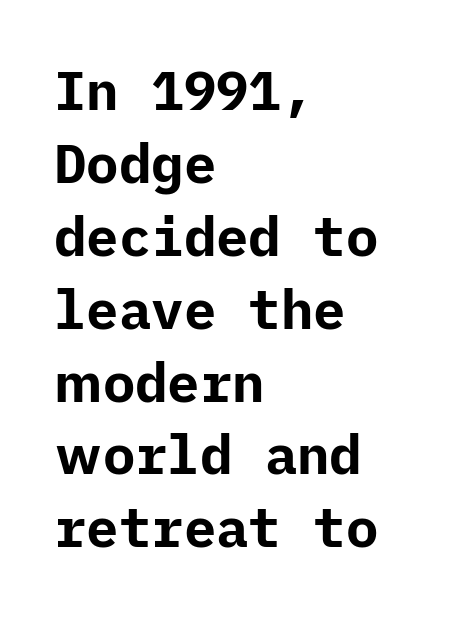
Q: Is the text bold? A: Yes.
Q: Is the text italic (slanted)? A: No, it is upright.
Q: Is the typeface a serif or a sans-serif typeface? A: Sans-serif.
Q: Is the text underlined? A: No.
Q: How is the paragraph aligned? A: Left-aligned.
Q: Is the spacing between letters normal or unusually wide? A: Normal.
Q: Is the spacing between lines tight, normal or loose? A: Normal.
Q: Width (condensed, normal, or wide)? A: Normal.
Q: Stroke contrast? A: Low.
Q: x-height? A: Medium.
